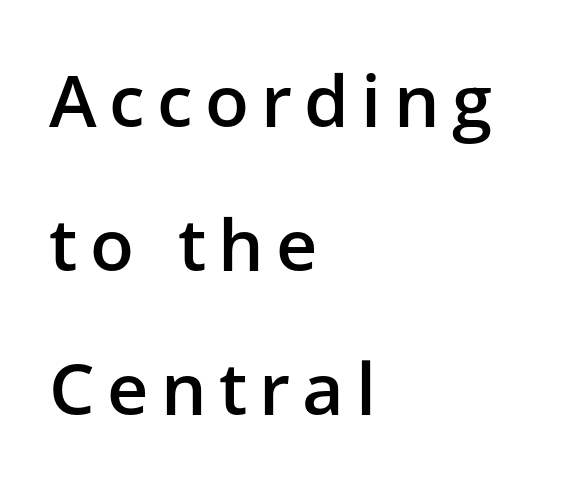
The image shows 72 px semibold sans-serif type, upright; set left-aligned, loose line spacing (2.0x), not underlined; low stroke contrast and a medium x-height.
